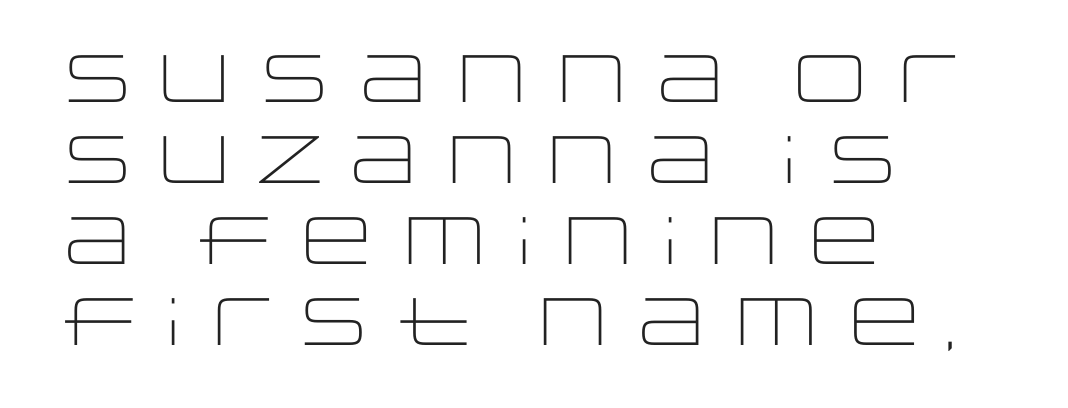
Q: Is the text bold? A: No.
Q: Is the text italic (slanted)? A: No, it is upright.
Q: Is the typeface a serif or a sans-serif typeface? A: Sans-serif.
Q: Is the text underlined? A: No.
Q: How is the paragraph aligned? A: Left-aligned.
Q: Is the spacing between letters normal or unusually wide? A: Normal.
Q: Width (condensed, normal, or wide)? A: Wide.
Q: Stroke contrast? A: Low.
Q: x-height? A: Large.
Q: Monospaced? A: No.
